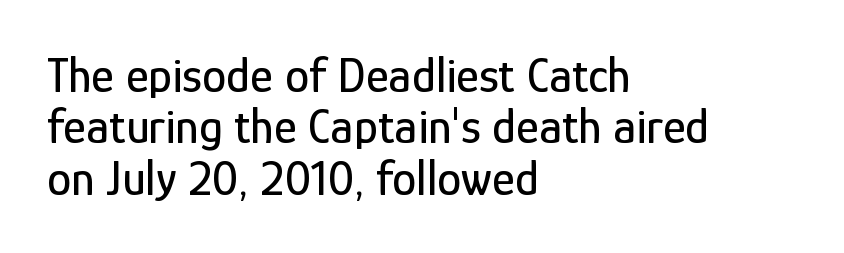
Q: Is the text italic (slanted)? A: No, it is upright.
Q: Is the typeface a serif or a sans-serif typeface? A: Sans-serif.
Q: Is the text underlined? A: No.
Q: How is the paragraph aligned? A: Left-aligned.
Q: Is the spacing between letters normal or unusually wide? A: Normal.
Q: Is the spacing between lines tight, normal or loose? A: Tight.
Q: Width (condensed, normal, or wide)? A: Condensed.
Q: Stroke contrast? A: Low.
Q: x-height? A: Medium.
Q: Monospaced? A: No.
